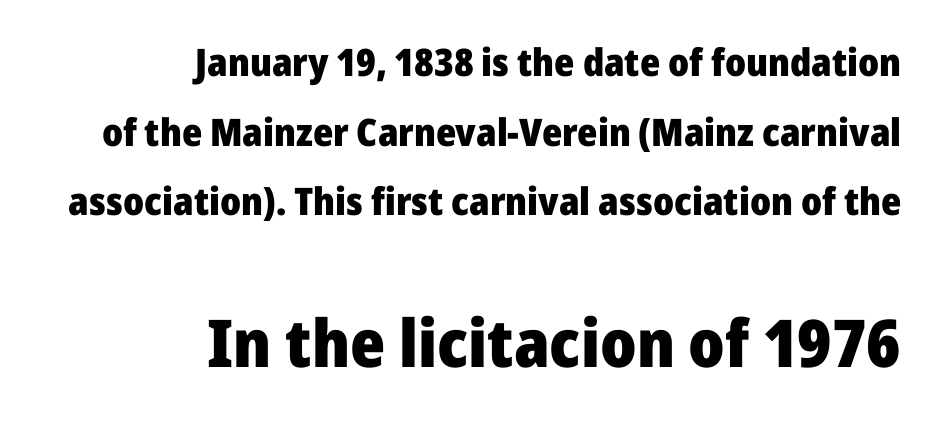
Here the second block reads like a headline and the first like body copy. Each line ends at the same right margin while the left side varies. Standard letterfit; no display-style spreading of the glyphs. The font is running at its bold setting. A clean baseline with only descenders dipping below it. Check where the strokes stop: nothing finishes them off — pure sans.
